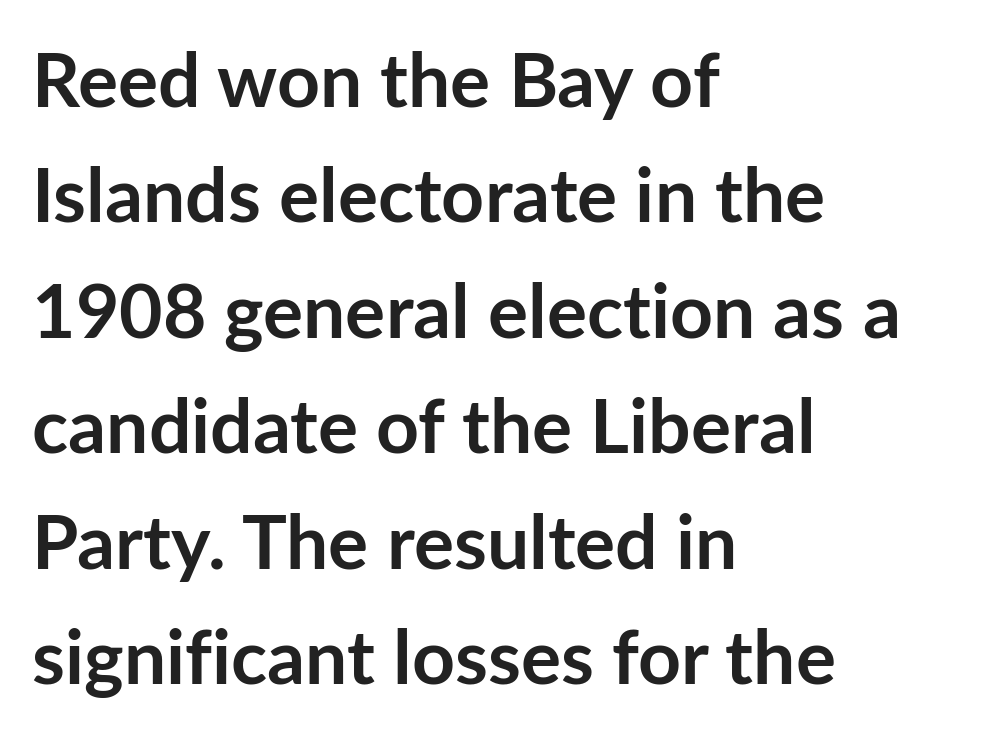
{"serif": "no", "italic": "no", "bold": "yes", "weight": "semibold", "width": "normal", "stroke_contrast": "low", "x_height": "medium", "monospaced": "no", "underline": "no", "align": "left", "line_spacing": "normal", "line_spacing_ratio": 1.54, "letter_spacing": "normal", "letter_spacing_em": 0.0, "glyph_px": 75}
